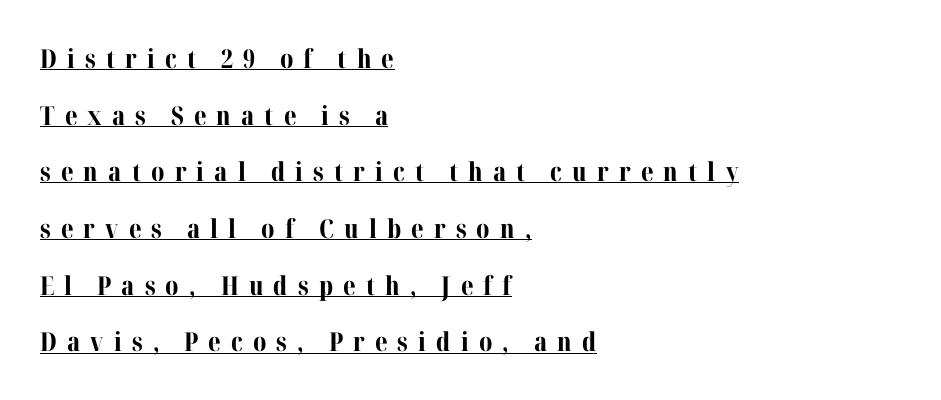
{"italic": "no", "bold": "yes", "underline": "yes", "align": "left", "line_spacing": "loose", "line_spacing_ratio": 2.18, "letter_spacing": "wide", "letter_spacing_em": 0.39, "glyph_px": 26}
